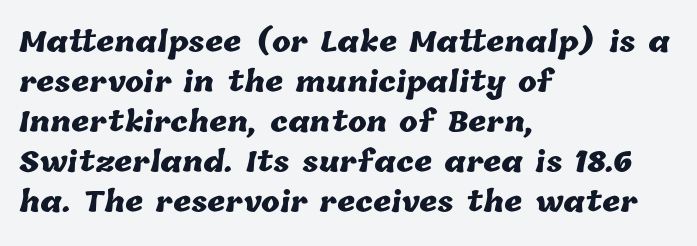
Characters follow at the spacing the type designer built in. The area under the type is left untouched. The line-height multiplier appears to be the usual default. The ragged edge is on the right, which tells us the setting is flush left.
